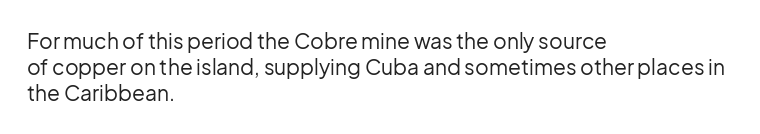
Q: Is the text bold? A: No.
Q: Is the text italic (slanted)? A: No, it is upright.
Q: Is the text underlined? A: No.
Q: How is the paragraph aligned? A: Left-aligned.
Q: Is the spacing between letters normal or unusually wide? A: Normal.
Q: Is the spacing between lines tight, normal or loose? A: Normal.
